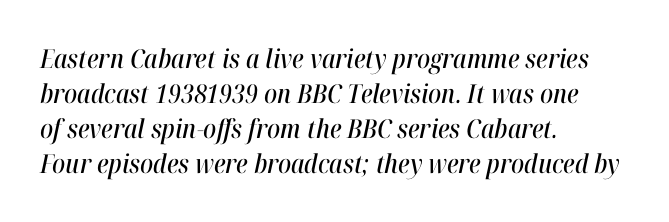
Q: Is the text italic (slanted)? A: Yes, it leans right by about 12 degrees.
Q: Is the text underlined? A: No.
Q: How is the paragraph aligned? A: Left-aligned.
Q: Is the spacing between letters normal or unusually wide? A: Normal.
Q: Is the spacing between lines tight, normal or loose? A: Normal.
